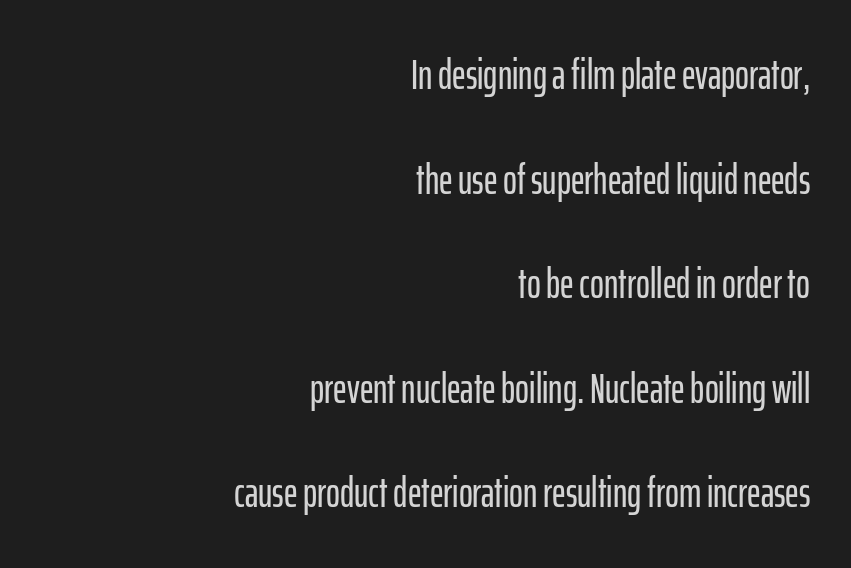
The strip under each line holds only bare page. A flush-right, rag-left setting is used for this passage. You could fit nearly another row in the gap between these rows. Default kerning and tracking; the words read as compact shapes.
